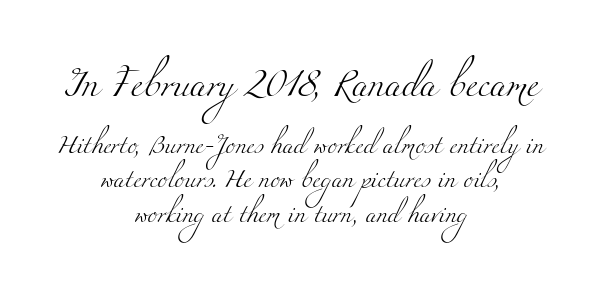
{"bold": "no", "underline": "no", "align": "center", "line_spacing": "loose", "line_spacing_ratio": 1.93, "letter_spacing": "normal", "letter_spacing_em": 0.0, "larger_block": "first", "size_ratio": 1.5, "glyph_px": 27}
